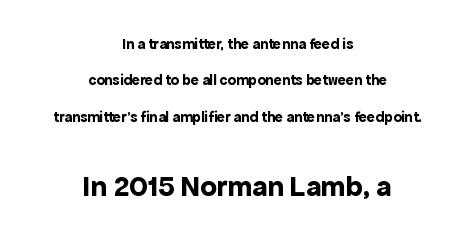
The image shows 30 px bold sans-serif type, upright; set centered, loose line spacing (2.43x), normal letter spacing, not underlined; the second (bottom) block is 2.0x larger; a medium x-height.
